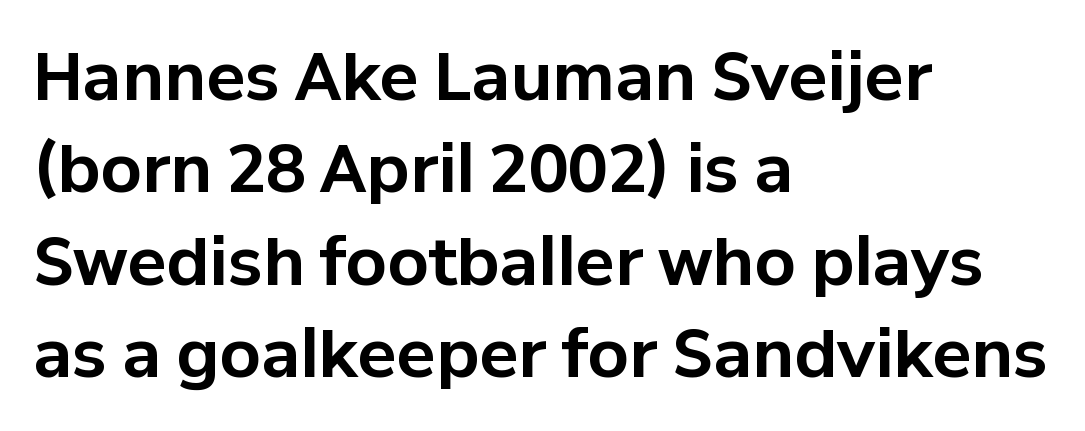
{"serif": "no", "italic": "no", "bold": "yes", "weight": "bold", "width": "normal", "stroke_contrast": "low", "x_height": "medium", "monospaced": "no", "underline": "no", "align": "left", "line_spacing": "normal", "line_spacing_ratio": 1.42, "letter_spacing": "normal", "letter_spacing_em": 0.0, "glyph_px": 65}
